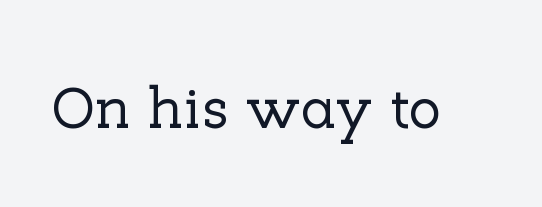
Q: Is the text italic (slanted)? A: No, it is upright.
Q: Is the typeface a serif or a sans-serif typeface? A: Serif.
Q: Is the text underlined? A: No.
Q: Is the spacing between letters normal or unusually wide? A: Normal.
Q: Width (condensed, normal, or wide)? A: Normal.
Q: Stroke contrast? A: Low.
Q: x-height? A: Medium.
Q: Monospaced? A: No.
